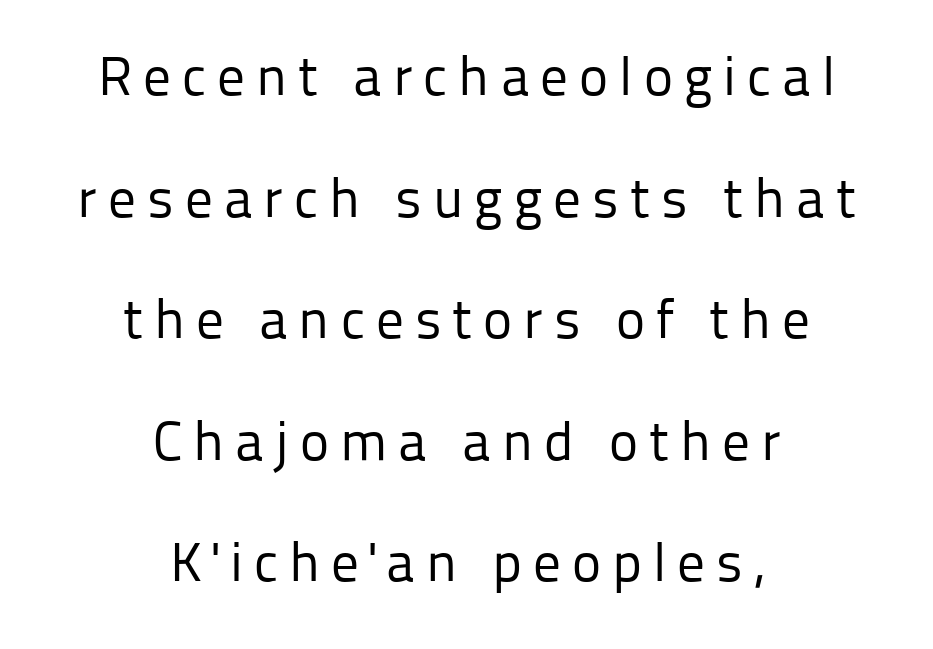
{"serif": "no", "italic": "no", "bold": "no", "weight": "regular", "width": "normal", "stroke_contrast": "low", "x_height": "medium", "monospaced": "no", "underline": "no", "align": "center", "line_spacing": "loose", "line_spacing_ratio": 2.21, "letter_spacing": "wide", "letter_spacing_em": 0.2, "glyph_px": 55}
